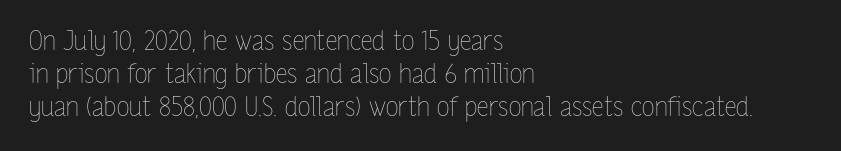
Q: Is the text bold? A: No.
Q: Is the text italic (slanted)? A: No, it is upright.
Q: Is the text underlined? A: No.
Q: How is the paragraph aligned? A: Left-aligned.
Q: Is the spacing between letters normal or unusually wide? A: Normal.
Q: Is the spacing between lines tight, normal or loose? A: Normal.
